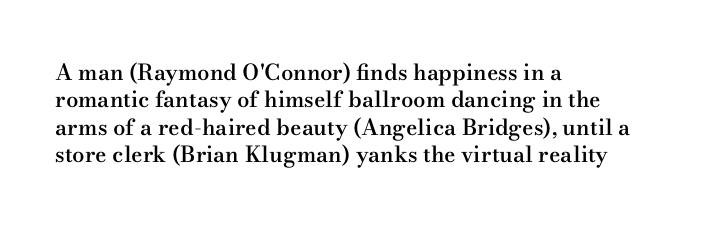
Typographic density is moderately raised because the face is semibold. Vertical strokes here are truly vertical. Between one letter and the next there's only the usual sliver of space. The setting favours the left margin, as ordinary paragraphs usually do.
